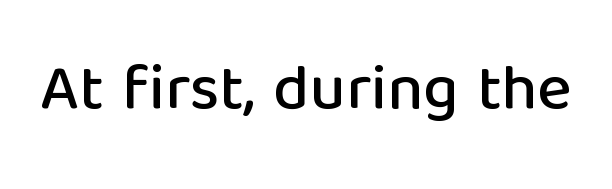
Q: Is the text italic (slanted)? A: No, it is upright.
Q: Is the typeface a serif or a sans-serif typeface? A: Sans-serif.
Q: Is the text underlined? A: No.
Q: Is the spacing between letters normal or unusually wide? A: Normal.
Q: Width (condensed, normal, or wide)? A: Normal.
Q: Stroke contrast? A: Low.
Q: x-height? A: Medium.
Q: Monospaced? A: No.
